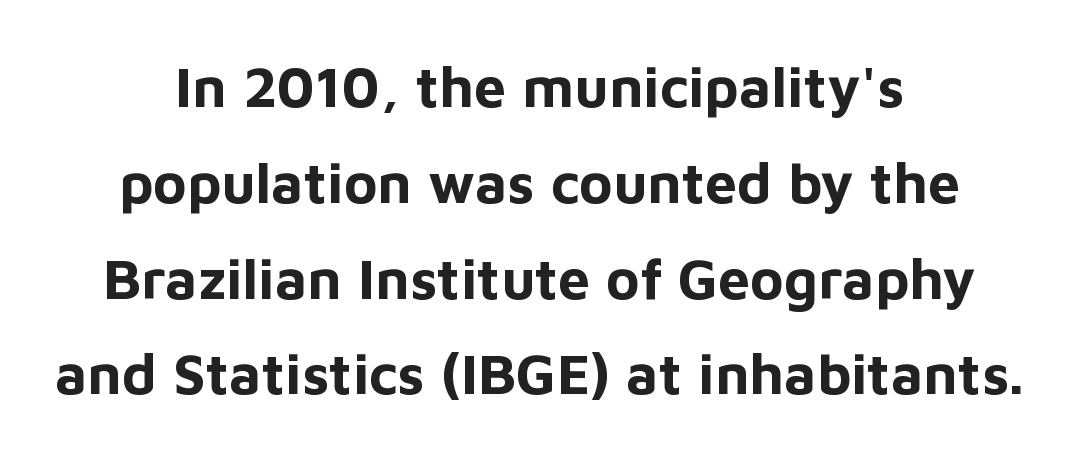
Spacing verdict: proportional, widths tailored to each character. What's the leading like? Ordinary, nothing unusual. No italicization has been applied; the sample stays upright. Typographically, this falls in the sans-serif category.
